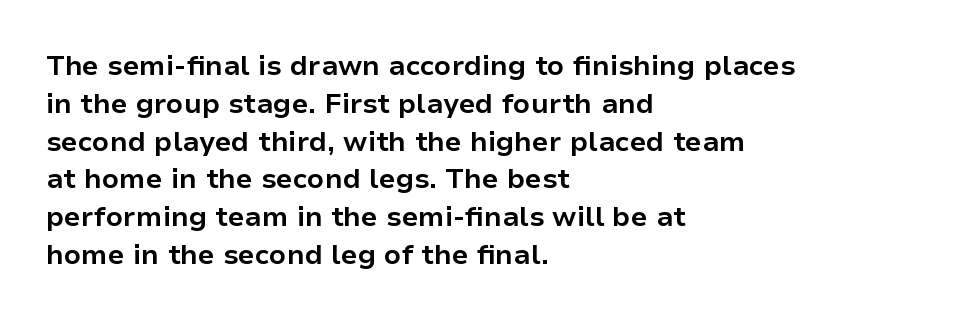
Line beginnings align vertically; line endings do not. You'd pick this weight for a headline — it's a proper bold. There is no visible air inserted between adjacent glyphs. Each row of text sits above clean, open space. The glyphs in this specimen are sans serif.
